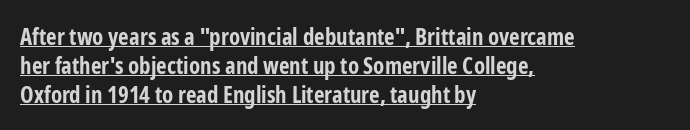
The image shows 23 px bold type, upright; set left-aligned, normal line spacing (1.26x), normal letter spacing, underlined.
